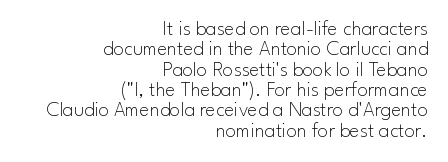
Q: Is the text bold? A: No.
Q: Is the text italic (slanted)? A: No, it is upright.
Q: Is the text underlined? A: No.
Q: How is the paragraph aligned? A: Right-aligned.
Q: Is the spacing between letters normal or unusually wide? A: Normal.
Q: Is the spacing between lines tight, normal or loose? A: Tight.
